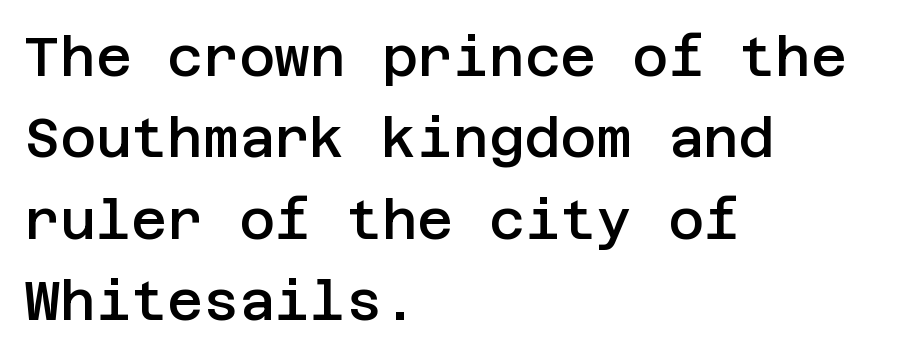
Check under the words: just untouched page. Are there feet on the stems? There aren't — it's a sans. The typography opts for an upright posture over an oblique one. Is the block centered? No — it sits flush against the left margin. The type is set solid horizontally, with unmodified tracking.
